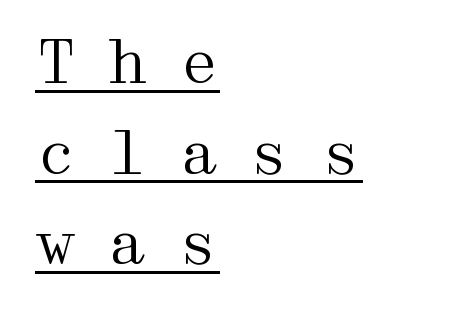
{"serif": "yes", "italic": "no", "bold": "no", "weight": "regular", "width": "wide", "stroke_contrast": "medium", "x_height": "medium", "underline": "yes", "align": "left", "line_spacing": "normal", "line_spacing_ratio": 1.51, "letter_spacing": "wide", "letter_spacing_em": 0.49, "glyph_px": 60}
